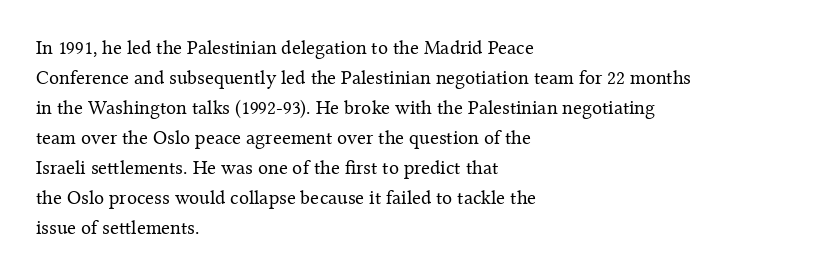
The image shows 20 px text type, upright; set left-aligned, normal line spacing (1.5x), normal letter spacing, not underlined.
